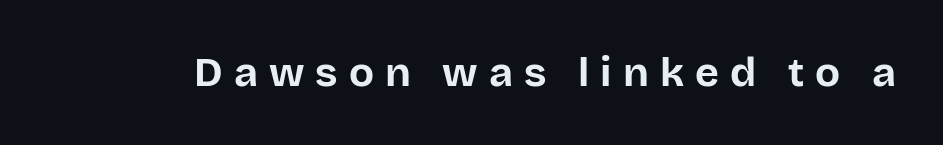
Characters remain perfectly vertical along every line. Short note: letters widely spaced. The baseline area is clear. Is this a fixed-width face? No — the glyphs have proportional, varying widths.
